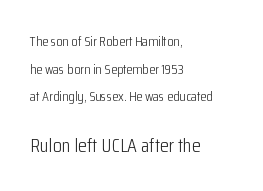
Q: Is the text bold? A: No.
Q: Is the text italic (slanted)? A: No, it is upright.
Q: Is the text underlined? A: No.
Q: How is the paragraph aligned? A: Left-aligned.
Q: Is the spacing between letters normal or unusually wide? A: Normal.
Q: Is the spacing between lines tight, normal or loose? A: Loose.
Q: Which block of text is set in a larger size, the first (top) or the second (bottom)? A: The second (bottom) one.
